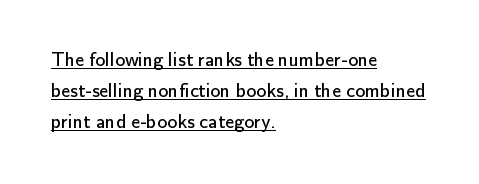
Q: Is the text bold? A: No.
Q: Is the text italic (slanted)? A: No, it is upright.
Q: Is the text underlined? A: Yes.
Q: How is the paragraph aligned? A: Left-aligned.
Q: Is the spacing between letters normal or unusually wide? A: Normal.
Q: Is the spacing between lines tight, normal or loose? A: Normal.
